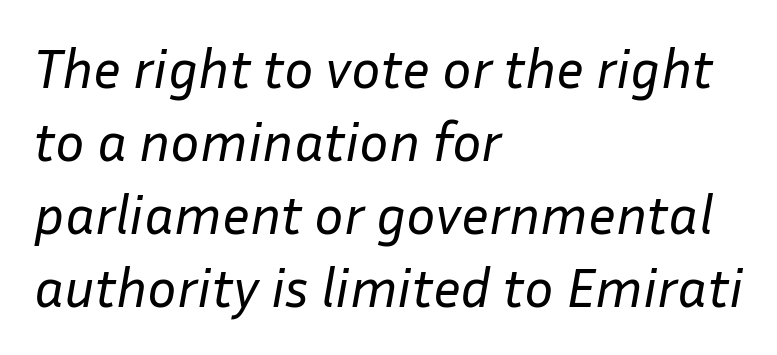
The lines sit at an ordinary, default distance from one another. This rendering uses left alignment, leaving the right contour irregular. Glyph-to-glyph distance matches everyday printed text. Descenders are the only things crossing below the line.
